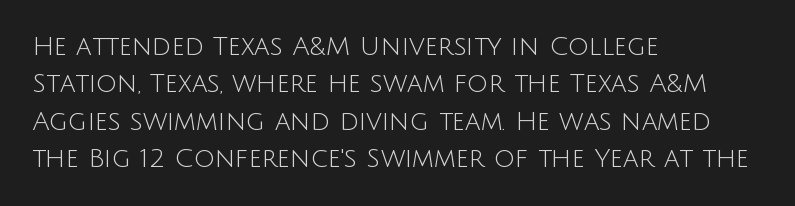
The image shows 26 px text type, upright; set left-aligned, normal line spacing (1.44x), normal letter spacing, not underlined.
